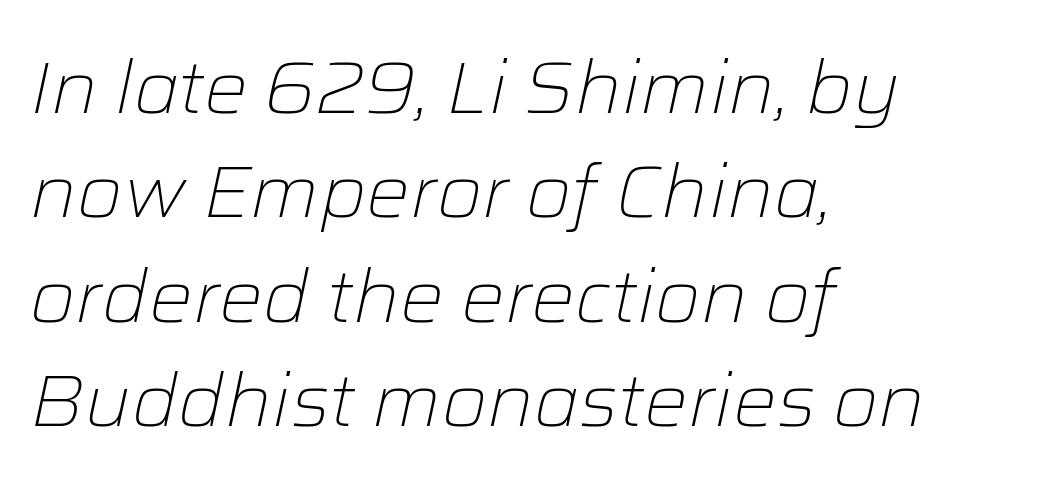
Q: Is the text bold? A: No.
Q: Is the text italic (slanted)? A: Yes, it leans right by about 12 degrees.
Q: Is the text underlined? A: No.
Q: How is the paragraph aligned? A: Left-aligned.
Q: Is the spacing between letters normal or unusually wide? A: Normal.
Q: Is the spacing between lines tight, normal or loose? A: Normal.
Q: Width (condensed, normal, or wide)? A: Normal.
Q: Stroke contrast? A: Low.
Q: x-height? A: Medium.
Q: Monospaced? A: No.
